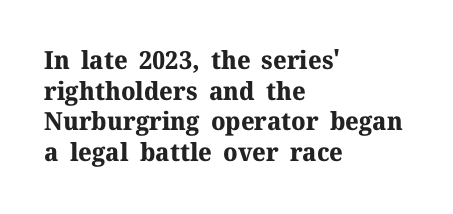
The image shows 25 px bold type, upright; set left-aligned, line spacing 1.23x, normal letter spacing, not underlined.
